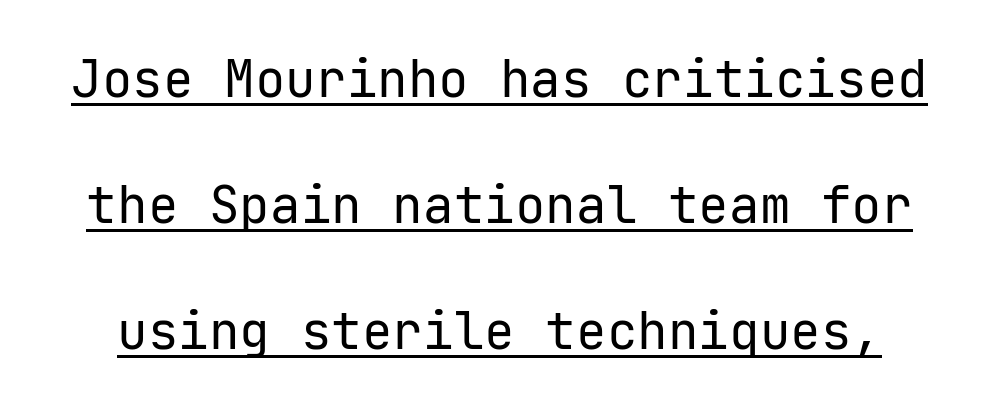
Q: Is the text bold? A: No.
Q: Is the text italic (slanted)? A: No, it is upright.
Q: Is the typeface a serif or a sans-serif typeface? A: Sans-serif.
Q: Is the text underlined? A: Yes.
Q: Is the spacing between letters normal or unusually wide? A: Normal.
Q: Is the spacing between lines tight, normal or loose? A: Loose.
Q: Width (condensed, normal, or wide)? A: Normal.
Q: Stroke contrast? A: Low.
Q: x-height? A: Medium.
Q: Monospaced? A: Yes.
